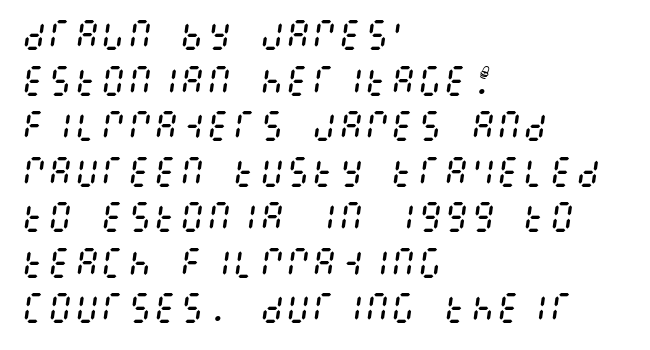
Italic? Definitely — the glyphs are oblique. Nothing unusual about the tracking: characters are spaced as the font intends. Weight: not bold — regular or lighter. The strip under each line holds only bare page. If you drew a ruler down the left edge, every line would touch it.
